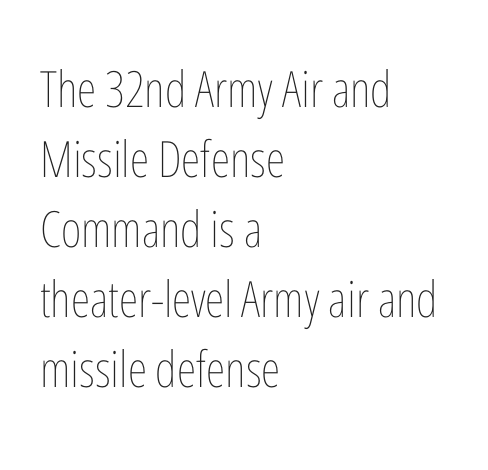
The image shows 50 px thin, condensed type, upright; set left-aligned, normal line spacing (1.4x), normal letter spacing, not underlined; low stroke contrast and a medium x-height.
